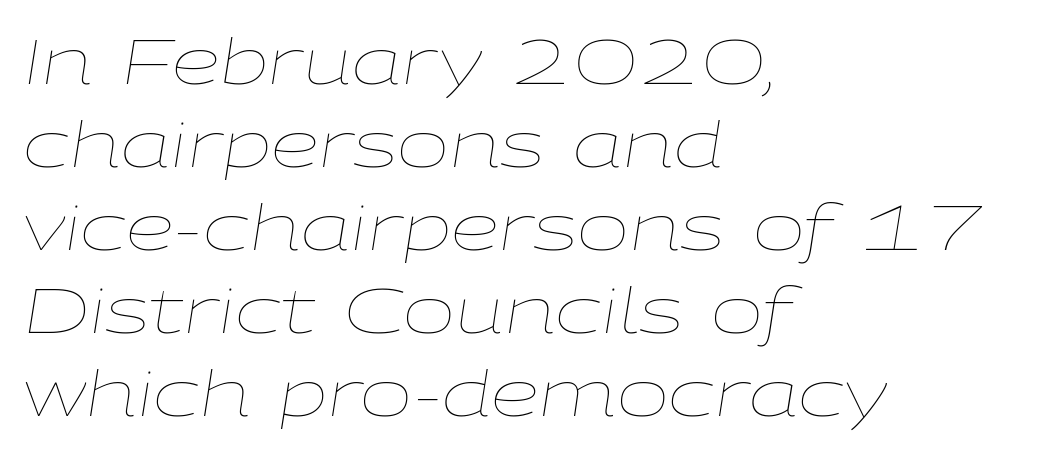
Q: Is the text bold? A: No.
Q: Is the text italic (slanted)? A: Yes, it leans right by about 9 degrees.
Q: Is the text underlined? A: No.
Q: How is the paragraph aligned? A: Left-aligned.
Q: Is the spacing between letters normal or unusually wide? A: Normal.
Q: Is the spacing between lines tight, normal or loose? A: Normal.
Q: Width (condensed, normal, or wide)? A: Wide.
Q: Stroke contrast? A: Low.
Q: x-height? A: Medium.
Q: Monospaced? A: No.
